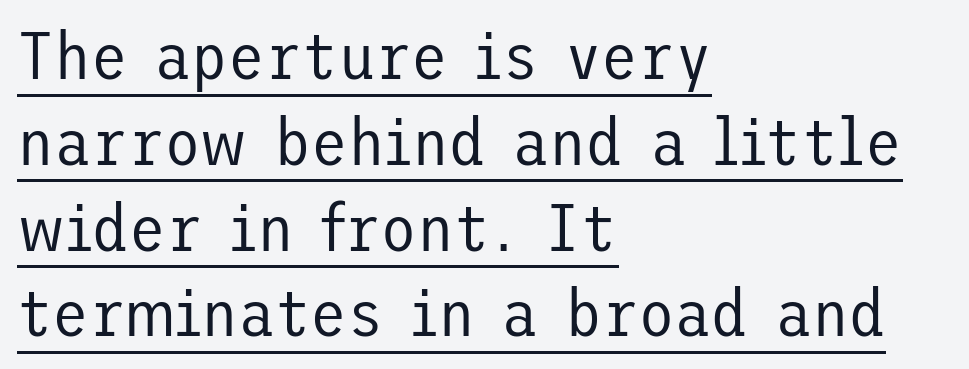
The image shows 67 px regular-weight sans-serif type, upright; set left-aligned, normal line spacing (1.28x), normal letter spacing, underlined; low stroke contrast and a medium x-height.
